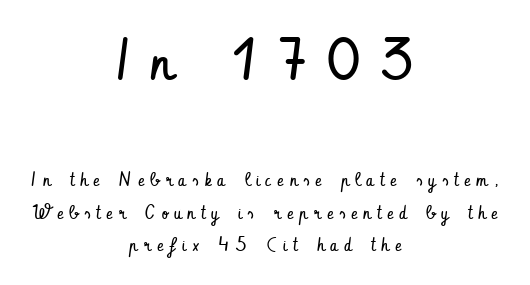
If you drew a line through each stem, it would be perfectly vertical. A bare baseline throughout the passage. Think of a printed novel: that variable character pitch is what you see here. A centered setting, common on invitations and titles, is used for this passage. This rendering widens character spacing well past its baseline value.
